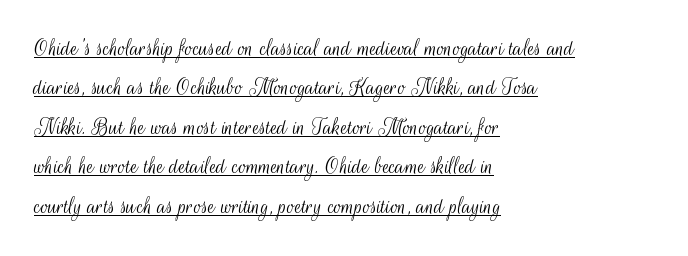
Q: Is the text bold? A: No.
Q: Is the text italic (slanted)? A: Yes.
Q: Is the text underlined? A: Yes.
Q: How is the paragraph aligned? A: Left-aligned.
Q: Is the spacing between letters normal or unusually wide? A: Normal.
Q: Is the spacing between lines tight, normal or loose? A: Normal.
